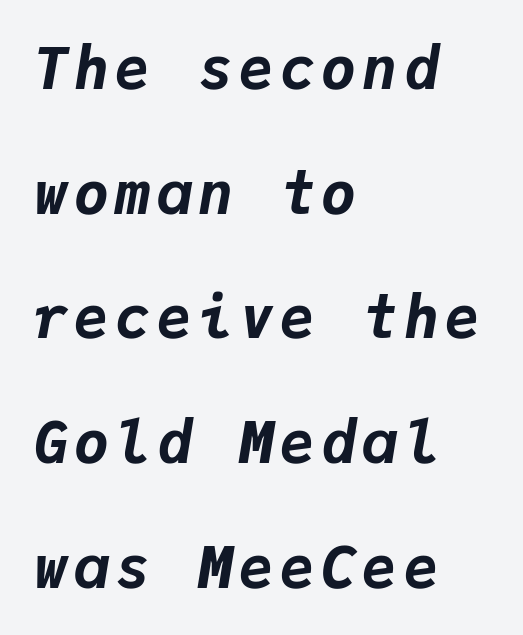
Horizontal alignment here is leftward, the default for most running prose. The letters are bold, with thick, heavy strokes. Nobody drew a line under any word here. Think of a typewriter: that constant character pitch is what you see here. Posture: slanted.
